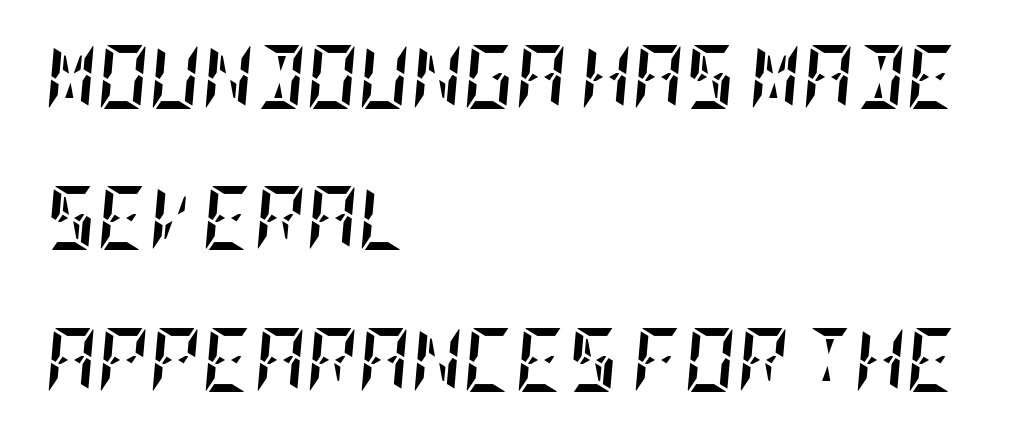
Reading down the column, the eye jumps a long way to each next line. Beneath every word, the page is bare. The line texture is even and compact thanks to regular tracking. A dark, heavy texture on the line: the type is bold.
